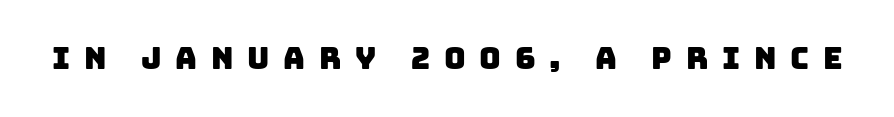
{"serif": "no", "width": "normal", "stroke_contrast": "low", "x_height": "large", "monospaced": "no", "underline": "no", "letter_spacing": "wide", "letter_spacing_em": 0.46, "glyph_px": 30}
